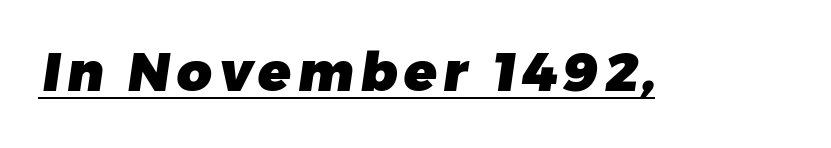
{"serif": "no", "bold": "yes", "weight": "heavy", "width": "normal", "stroke_contrast": "low", "x_height": "medium", "monospaced": "no", "underline": "yes", "glyph_px": 54}
